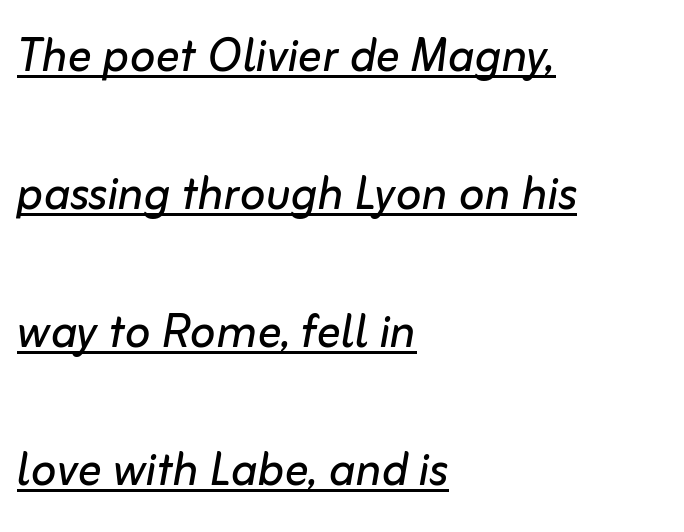
The image shows 60 px regular-weight type, italic (leaning right); set left-aligned, loose line spacing (2.3x), normal letter spacing, underlined; low stroke contrast and a medium x-height.
